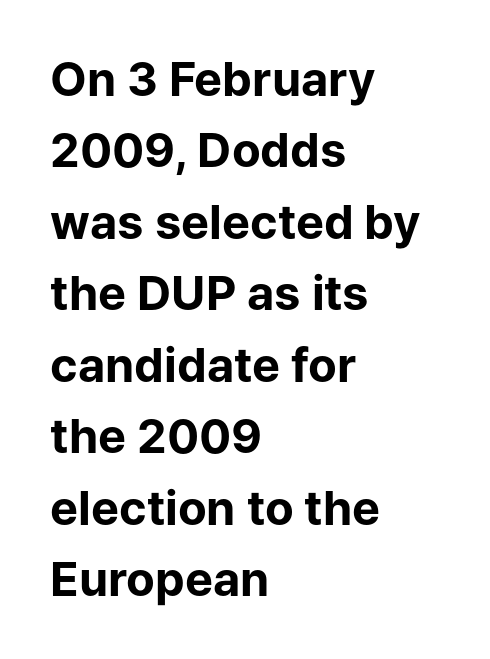
Q: Is the text bold? A: Yes.
Q: Is the text italic (slanted)? A: No, it is upright.
Q: Is the typeface a serif or a sans-serif typeface? A: Sans-serif.
Q: Is the text underlined? A: No.
Q: How is the paragraph aligned? A: Left-aligned.
Q: Is the spacing between letters normal or unusually wide? A: Normal.
Q: Is the spacing between lines tight, normal or loose? A: Normal.
Q: Width (condensed, normal, or wide)? A: Normal.
Q: Stroke contrast? A: Low.
Q: x-height? A: Medium.
Q: Monospaced? A: No.
